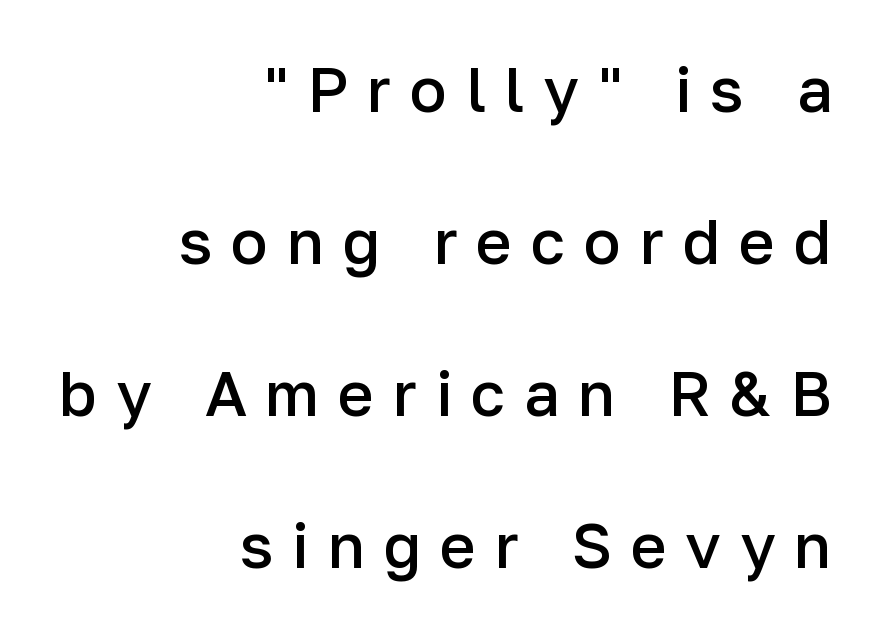
The image shows 62 px semibold sans-serif type, upright; set right-aligned, loose line spacing (2.45x), unusually wide letter spacing (+0.3 em), not underlined; low stroke contrast and a medium x-height.
